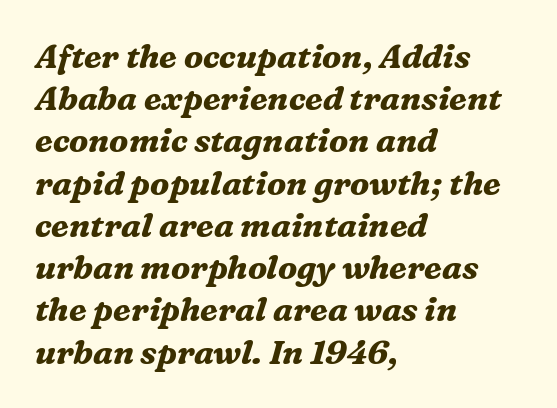
Q: Is the text bold? A: Yes.
Q: Is the text italic (slanted)? A: Yes, it leans right by about 16 degrees.
Q: Is the typeface a serif or a sans-serif typeface? A: Serif.
Q: Is the text underlined? A: No.
Q: How is the paragraph aligned? A: Left-aligned.
Q: Is the spacing between letters normal or unusually wide? A: Normal.
Q: Is the spacing between lines tight, normal or loose? A: Normal.
Q: Width (condensed, normal, or wide)? A: Normal.
Q: Stroke contrast? A: Medium.
Q: x-height? A: Medium.
Q: Monospaced? A: No.
